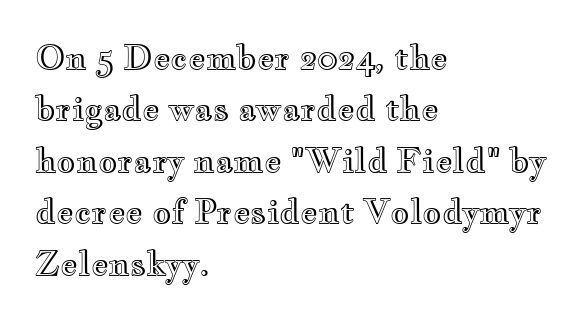
The image shows 33 px wide type, upright; set left-aligned, normal line spacing (1.56x), normal letter spacing, not underlined; a small x-height.
